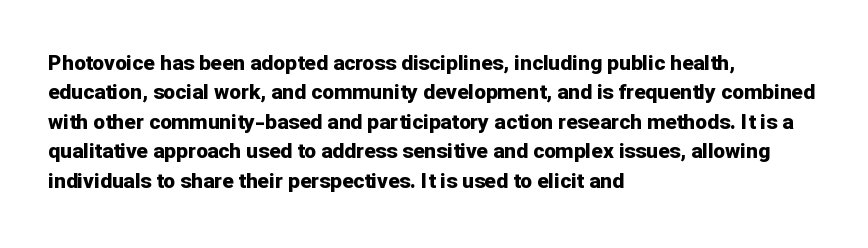
{"italic": "no", "bold": "yes", "underline": "no", "align": "left", "line_spacing": "normal", "line_spacing_ratio": 1.4, "letter_spacing": "normal", "letter_spacing_em": 0.0, "glyph_px": 21}
